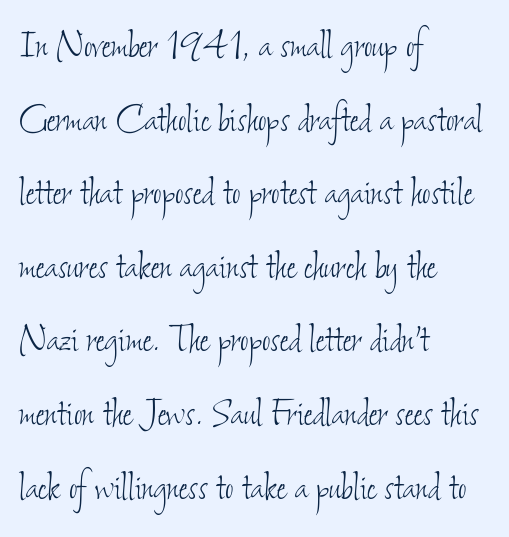
Successive baselines arrive at the customary interval. These glyphs show unthickened strokes, regular width or finer. The horizontal fit of the characters is conventional and even. The compositor pushed each line to the left boundary. Character widths vary here, with narrow letters taking less room than wide ones. The passage shown is not underscored anywhere.
